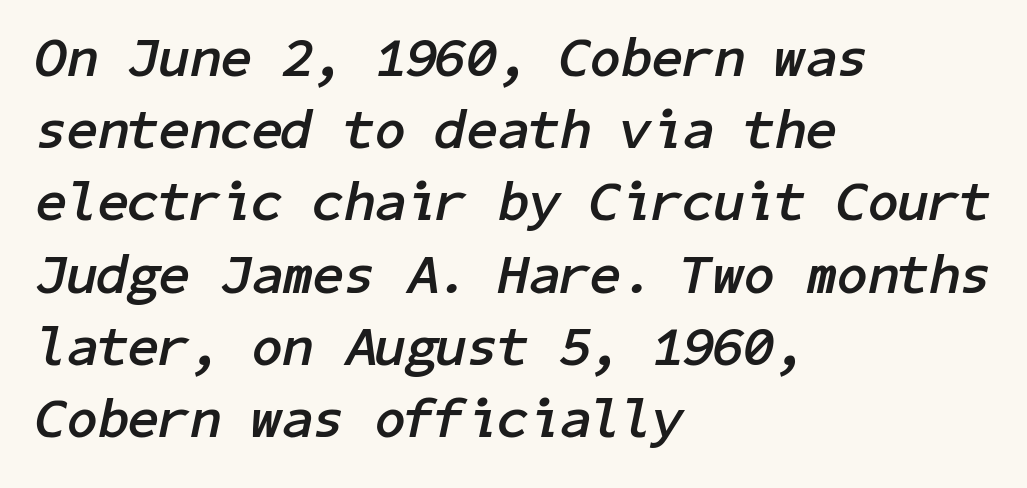
Q: Is the text bold? A: Yes.
Q: Is the text italic (slanted)? A: Yes, it leans right by about 11 degrees.
Q: Is the text underlined? A: No.
Q: How is the paragraph aligned? A: Left-aligned.
Q: Is the spacing between letters normal or unusually wide? A: Normal.
Q: Is the spacing between lines tight, normal or loose? A: Normal.
Q: Width (condensed, normal, or wide)? A: Normal.
Q: Stroke contrast? A: Low.
Q: x-height? A: Medium.
